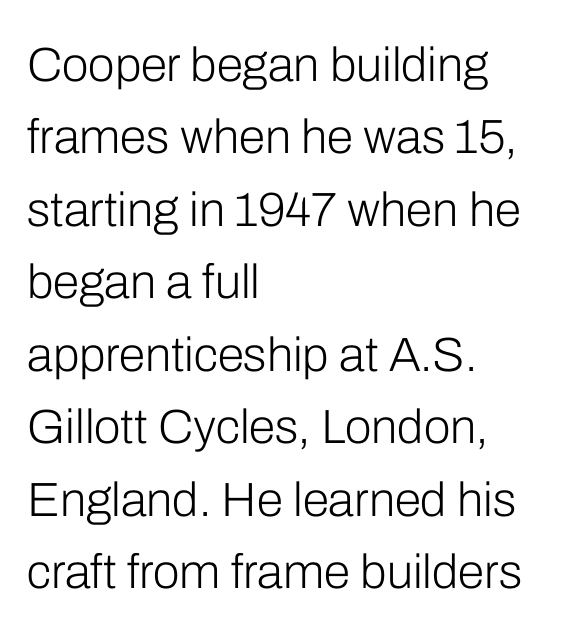
{"serif": "no", "italic": "no", "bold": "no", "weight": "light", "width": "normal", "stroke_contrast": "low", "x_height": "medium", "monospaced": "no", "underline": "no", "align": "left", "line_spacing": "normal", "line_spacing_ratio": 1.51, "letter_spacing": "normal", "letter_spacing_em": 0.0, "glyph_px": 48}
